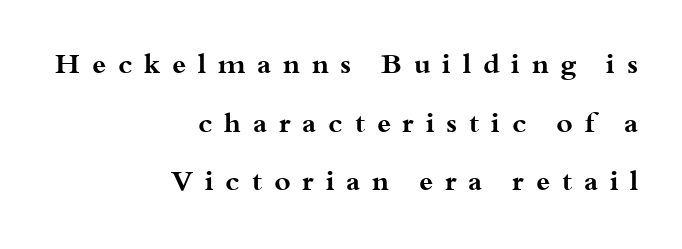
{"serif": "yes", "italic": "no", "bold": "yes", "weight": "bold", "width": "wide", "stroke_contrast": "medium", "x_height": "small", "monospaced": "no", "underline": "no", "align": "right", "line_spacing": "loose", "line_spacing_ratio": 2.09, "letter_spacing": "wide", "letter_spacing_em": 0.42, "glyph_px": 28}
